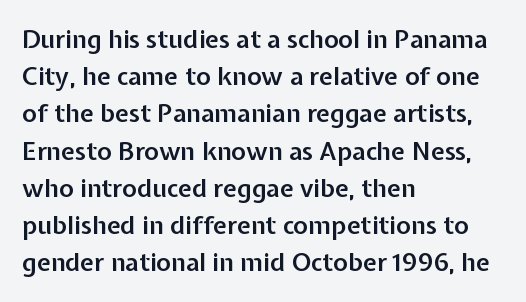
Q: Is the text bold? A: Semi-bold.
Q: Is the text italic (slanted)? A: No, it is upright.
Q: Is the text underlined? A: No.
Q: How is the paragraph aligned? A: Left-aligned.
Q: Is the spacing between letters normal or unusually wide? A: Normal.
Q: Is the spacing between lines tight, normal or loose? A: Normal.
